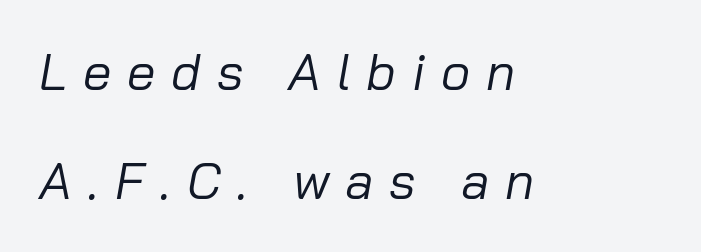
The passage shown has open, widely tracked lettering throughout. This sample uses an oblique cut, with every glyph tilted off the vertical. All the whitespace from short lines collects on the right. Lines of text with bare space underneath. Think standard paragraph weight, or any step lighter than that. Each letter keeps its own natural width here, so spacing adapts to shape.
